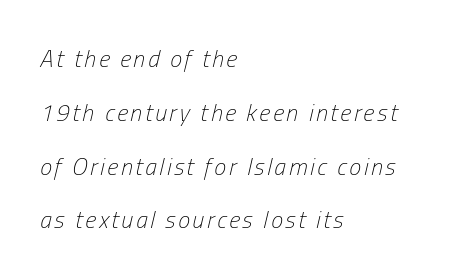
Q: Is the text bold? A: No.
Q: Is the text italic (slanted)? A: Yes, it leans right by about 13 degrees.
Q: Is the text underlined? A: No.
Q: How is the paragraph aligned? A: Left-aligned.
Q: Is the spacing between lines tight, normal or loose? A: Loose.
